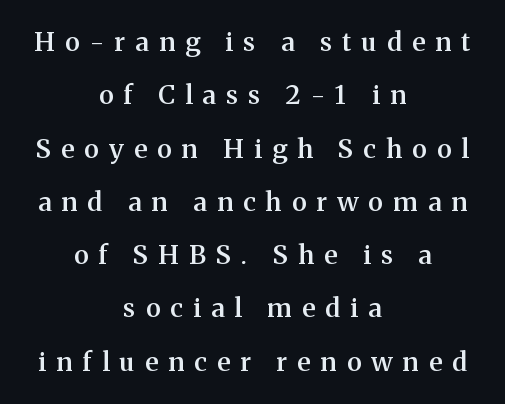
The image shows 26 px text type, upright; set centered, loose line spacing (2.05x), unusually wide letter spacing (+0.39 em), not underlined.
